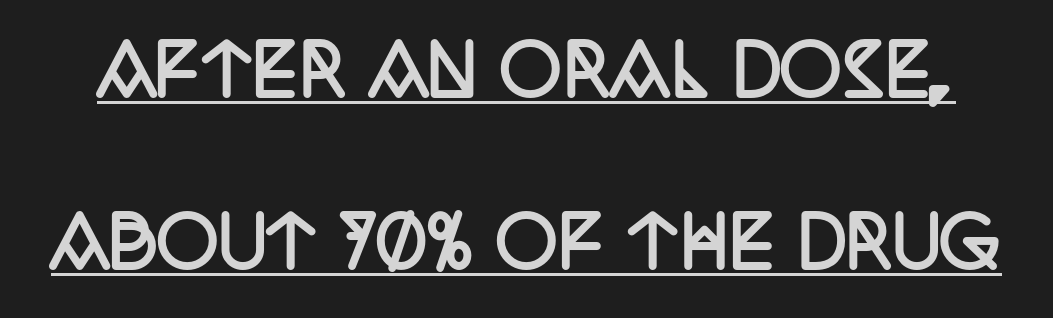
{"serif": "yes", "italic": "no", "bold": "yes", "weight": "semibold", "width": "condensed", "stroke_contrast": "low", "x_height": "large", "monospaced": "no", "underline": "yes", "line_spacing": "loose", "line_spacing_ratio": 2.49, "letter_spacing": "normal", "letter_spacing_em": 0.0, "glyph_px": 69}
